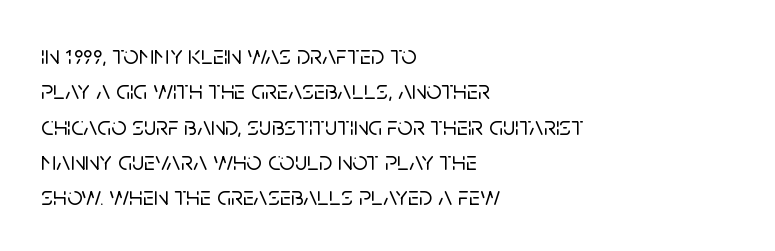
Interline gaps are of average width in this sample. The axis of the letterforms is exactly vertical. Casual observation: everything's shoved over to the left. These lines keep a tight, regular rhythm from letter to letter. Unmarked baselines from the first word to the last.
